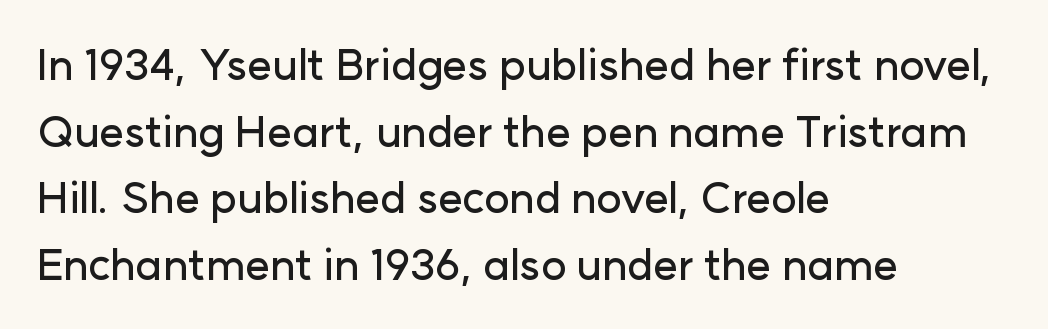
Q: Is the text italic (slanted)? A: No, it is upright.
Q: Is the typeface a serif or a sans-serif typeface? A: Sans-serif.
Q: Is the text underlined? A: No.
Q: How is the paragraph aligned? A: Left-aligned.
Q: Is the spacing between letters normal or unusually wide? A: Normal.
Q: Is the spacing between lines tight, normal or loose? A: Normal.
Q: Width (condensed, normal, or wide)? A: Normal.
Q: Stroke contrast? A: Low.
Q: x-height? A: Medium.
Q: Monospaced? A: No.
